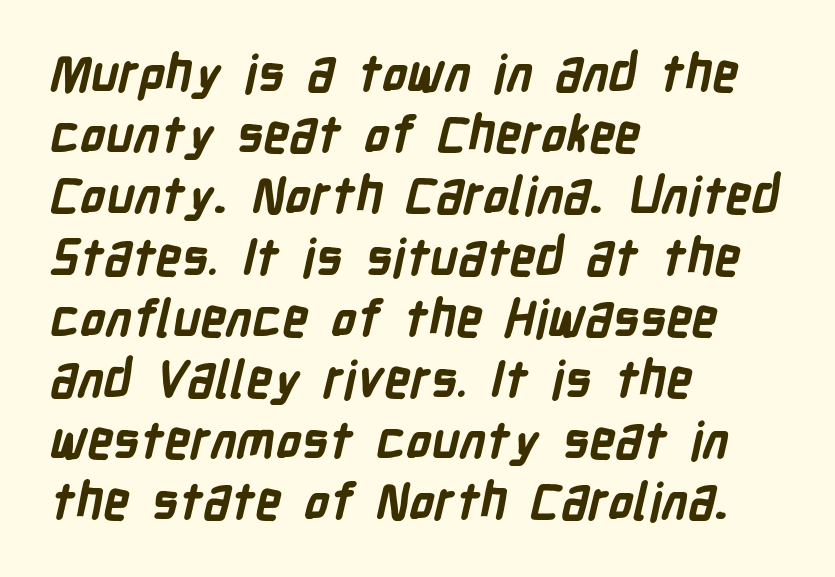
Q: Is the text bold? A: Yes.
Q: Is the typeface a serif or a sans-serif typeface? A: Sans-serif.
Q: Is the text underlined? A: No.
Q: How is the paragraph aligned? A: Left-aligned.
Q: Is the spacing between letters normal or unusually wide? A: Normal.
Q: Width (condensed, normal, or wide)? A: Condensed.
Q: Stroke contrast? A: Low.
Q: x-height? A: Medium.
Q: Monospaced? A: No.
